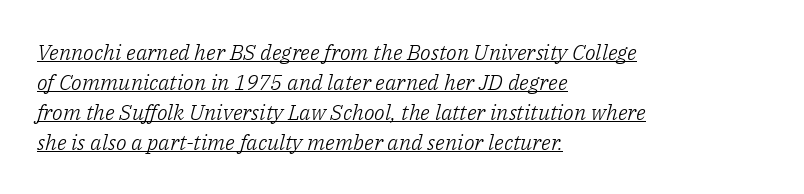
Q: Is the text bold? A: No.
Q: Is the text italic (slanted)? A: Yes, it leans right by about 14 degrees.
Q: Is the text underlined? A: Yes.
Q: How is the paragraph aligned? A: Left-aligned.
Q: Is the spacing between letters normal or unusually wide? A: Normal.
Q: Is the spacing between lines tight, normal or loose? A: Normal.
